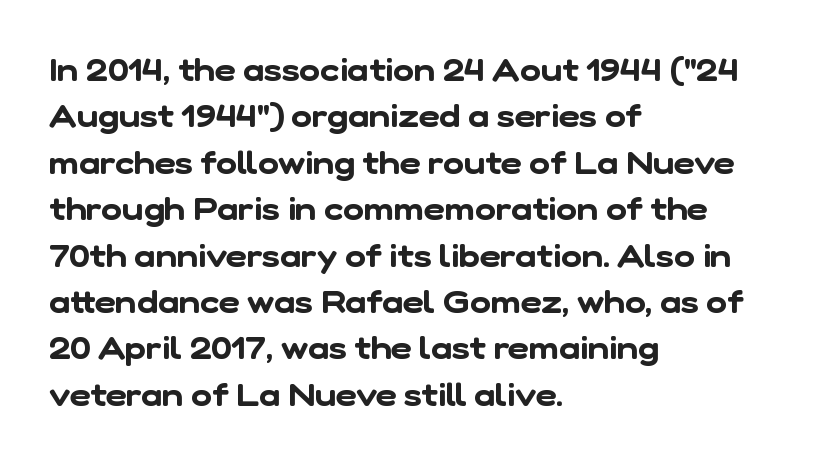
{"serif": "no", "width": "normal", "stroke_contrast": "low", "x_height": "medium", "monospaced": "no", "underline": "no", "align": "left", "line_spacing": "normal", "line_spacing_ratio": 1.45, "letter_spacing": "normal", "letter_spacing_em": 0.0, "glyph_px": 32}
